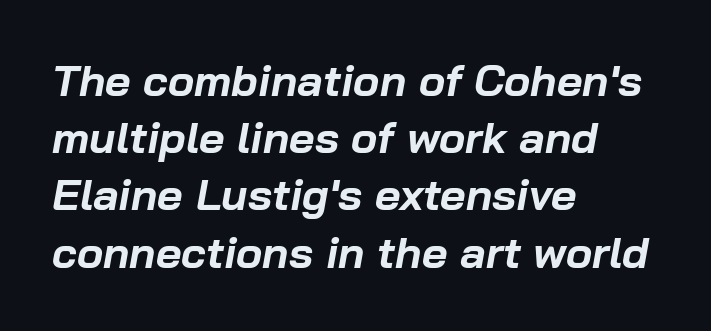
{"italic": "yes", "lean": "right", "slant_degrees": 10, "bold": "yes", "weight": "bold", "width": "normal", "stroke_contrast": "low", "x_height": "medium", "monospaced": "no", "underline": "no", "align": "left", "line_spacing": "normal", "line_spacing_ratio": 1.3, "letter_spacing": "normal", "letter_spacing_em": 0.0, "glyph_px": 44}
